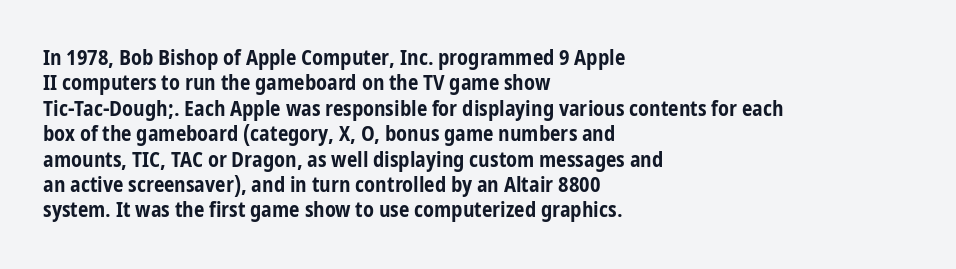
{"italic": "no", "bold": "yes", "underline": "no", "align": "left", "line_spacing_ratio": 1.21, "letter_spacing": "normal", "letter_spacing_em": 0.0, "glyph_px": 21}
